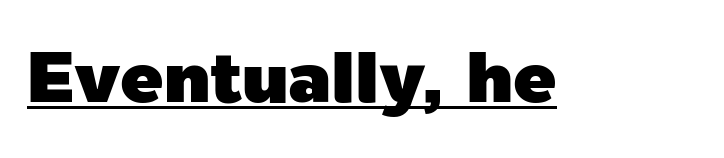
{"serif": "no", "italic": "no", "width": "normal", "x_height": "medium", "monospaced": "no", "underline": "yes", "letter_spacing": "normal", "letter_spacing_em": 0.0, "glyph_px": 72}
